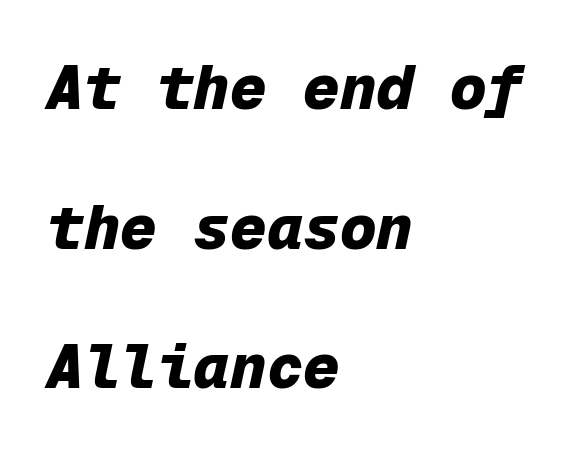
Does the weight exceed regular? Yes, all the way to bold. Is the block centered? No — it sits flush against the left margin. The letters march in equal steps, a hallmark of fixed-pitch type. Default kerning and tracking; the words read as compact shapes. Rule under the text: the space is simply empty. The passage shown stacks its lines with a broad gap.
